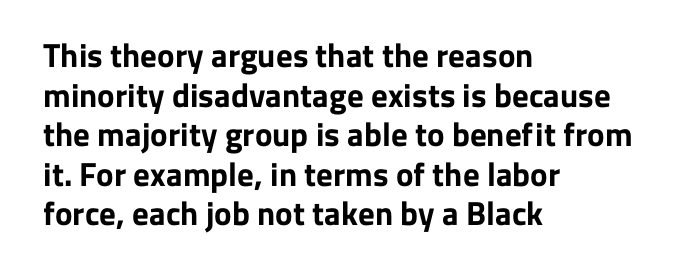
Q: Is the text bold? A: Yes.
Q: Is the text italic (slanted)? A: No, it is upright.
Q: Is the typeface a serif or a sans-serif typeface? A: Sans-serif.
Q: Is the text underlined? A: No.
Q: How is the paragraph aligned? A: Left-aligned.
Q: Is the spacing between letters normal or unusually wide? A: Normal.
Q: Width (condensed, normal, or wide)? A: Normal.
Q: Stroke contrast? A: Low.
Q: x-height? A: Medium.
Q: Monospaced? A: No.
